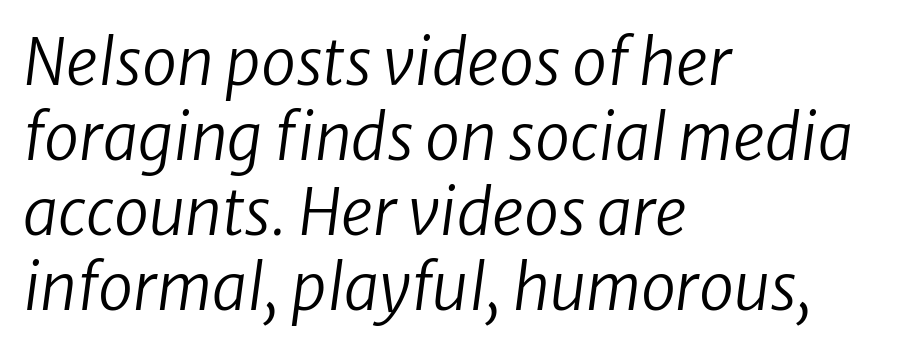
Q: Is the text bold? A: No.
Q: Is the text italic (slanted)? A: Yes, it leans right by about 8 degrees.
Q: Is the text underlined? A: No.
Q: How is the paragraph aligned? A: Left-aligned.
Q: Is the spacing between letters normal or unusually wide? A: Normal.
Q: Width (condensed, normal, or wide)? A: Normal.
Q: Stroke contrast? A: Low.
Q: x-height? A: Medium.
Q: Monospaced? A: No.
